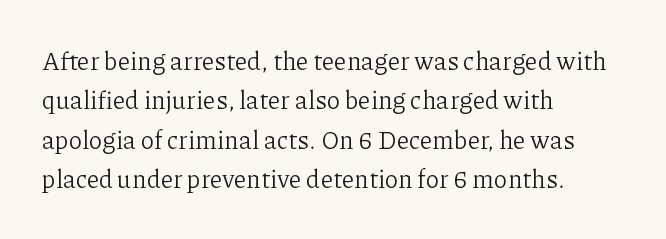
{"italic": "no", "bold": "no", "underline": "no", "align": "left", "line_spacing": "normal", "line_spacing_ratio": 1.58, "letter_spacing": "normal", "letter_spacing_em": 0.0, "glyph_px": 25}
